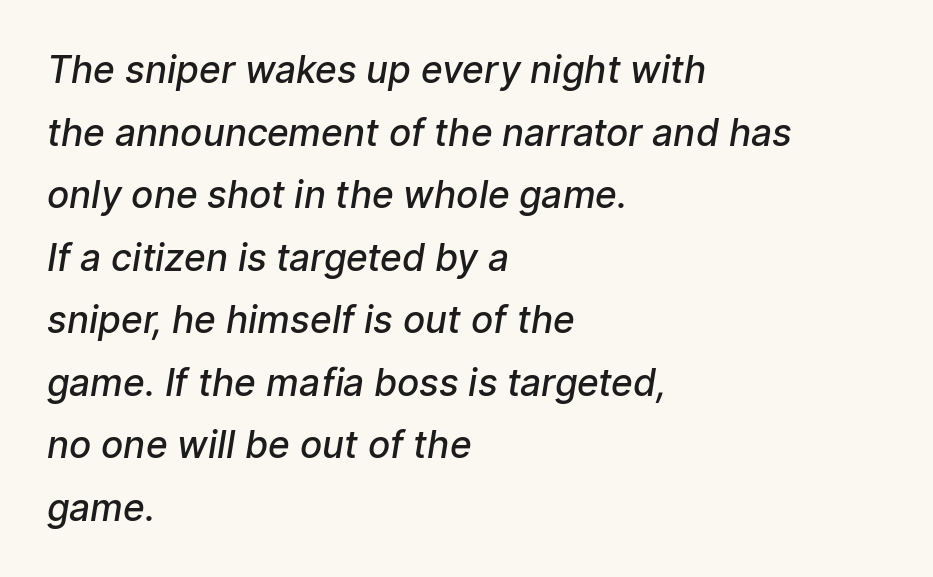
Is this a fixed-width face? No — the glyphs have proportional, varying widths. The paragraph has a hard left edge and a soft right edge. Type style note: lacks serifs. Weight: semibold (demi). Check the space under the baseline: it is left empty. Baseline-to-baseline distance is the conventional proportion of letter height.
